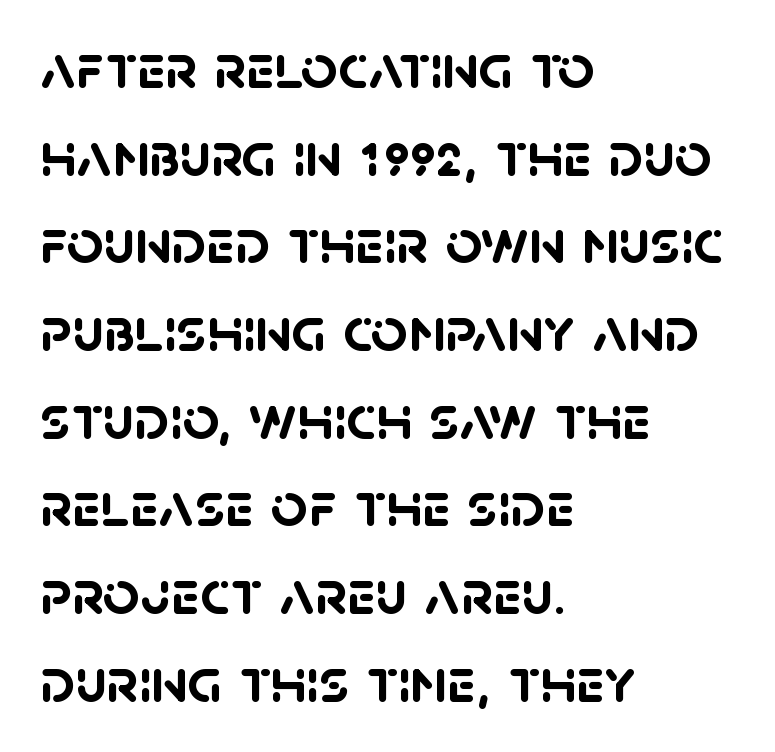
{"serif": "no", "bold": "yes", "weight": "semibold", "width": "normal", "stroke_contrast": "low", "x_height": "large", "monospaced": "no", "underline": "no", "align": "left", "line_spacing": "normal", "line_spacing_ratio": 1.37, "letter_spacing": "normal", "letter_spacing_em": 0.0, "glyph_px": 64}
